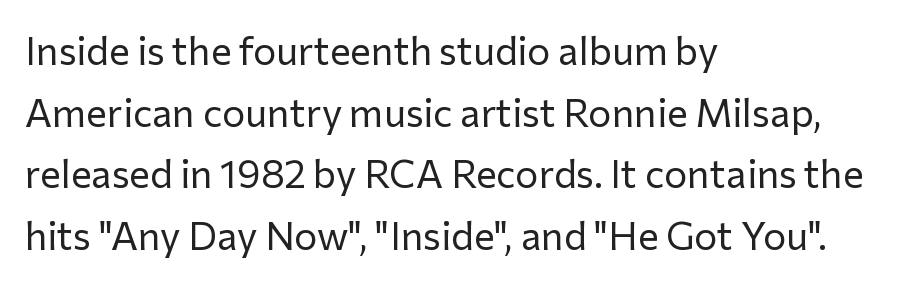
Q: Is the text bold? A: No.
Q: Is the text italic (slanted)? A: No, it is upright.
Q: Is the typeface a serif or a sans-serif typeface? A: Sans-serif.
Q: Is the text underlined? A: No.
Q: How is the paragraph aligned? A: Left-aligned.
Q: Is the spacing between letters normal or unusually wide? A: Normal.
Q: Is the spacing between lines tight, normal or loose? A: Normal.
Q: Width (condensed, normal, or wide)? A: Normal.
Q: Stroke contrast? A: Low.
Q: x-height? A: Medium.
Q: Monospaced? A: No.
